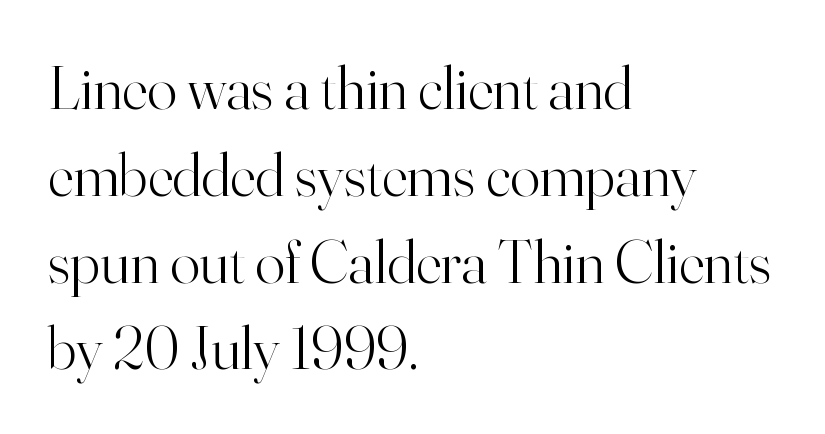
Reading down the block, your eye returns to a fixed left position each line. You could not count columns in this text — the font is proportionally spaced. Characters remain perfectly vertical along every line. The rendering keeps characters at their native spacing.
